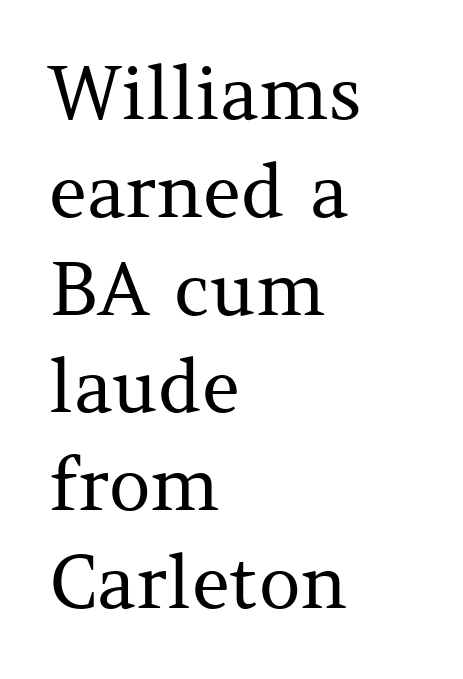
The face used here is proportionally spaced, like ordinary book or web type. The face used here is rendered with its standard letterfit. Descenders are the only things crossing below the line. Stroke thickness stays within the range of a standard reading face or lighter.
